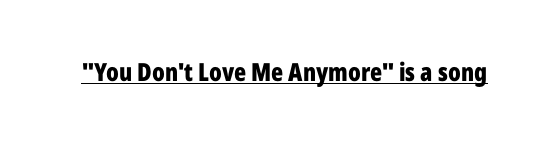
The image shows 25 px bold type, upright; set normal letter spacing, underlined.
